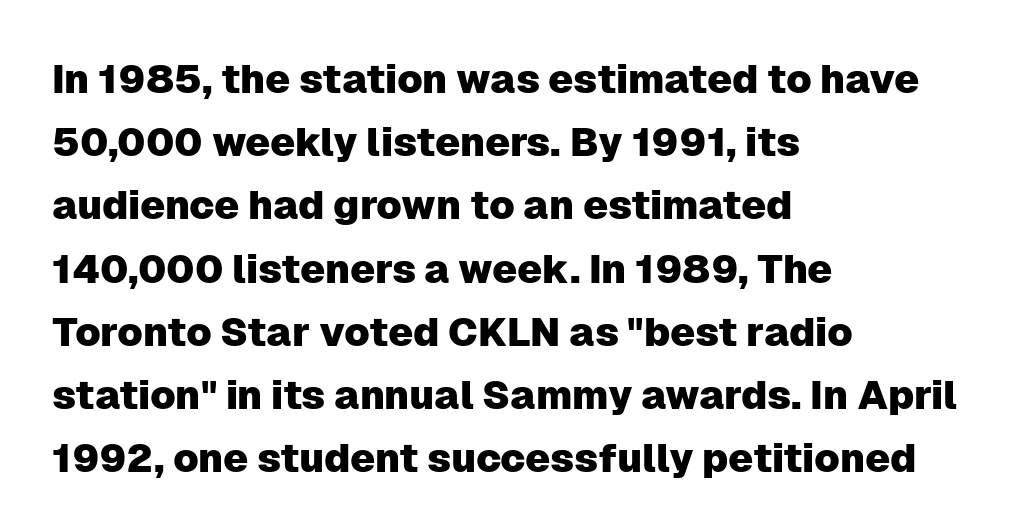
Vertically, the passage feels balanced, rows spaced as you'd expect. Ordinary non-slanted type is in use. Nobody drew a line under any word here. The rendering keeps characters at their native spacing. Line beginnings align vertically; line endings do not.
